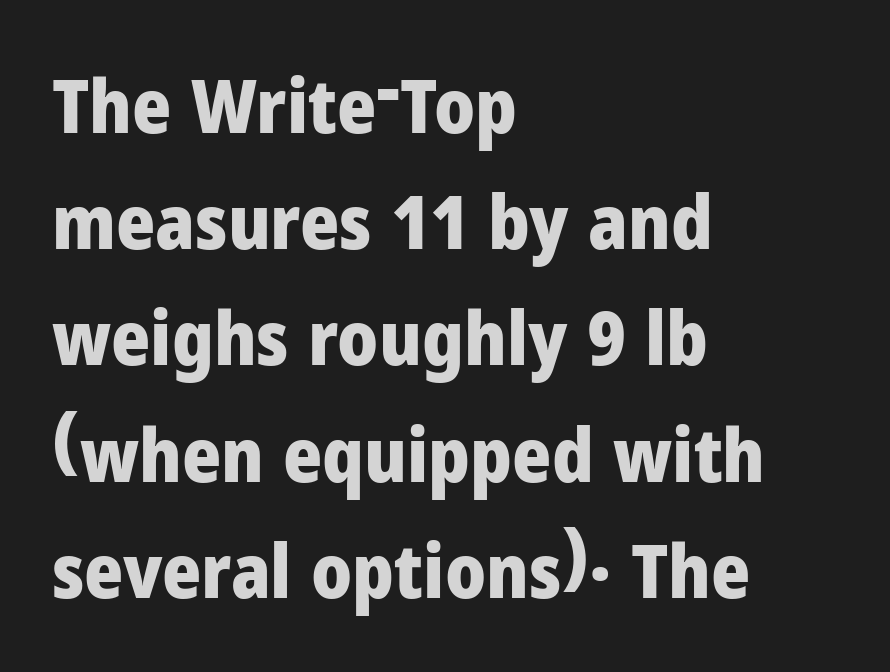
Q: Is the text bold? A: Yes.
Q: Is the text italic (slanted)? A: No, it is upright.
Q: Is the typeface a serif or a sans-serif typeface? A: Sans-serif.
Q: Is the text underlined? A: No.
Q: How is the paragraph aligned? A: Left-aligned.
Q: Is the spacing between letters normal or unusually wide? A: Normal.
Q: Is the spacing between lines tight, normal or loose? A: Normal.
Q: Width (condensed, normal, or wide)? A: Normal.
Q: Stroke contrast? A: Low.
Q: x-height? A: Medium.
Q: Monospaced? A: No.
